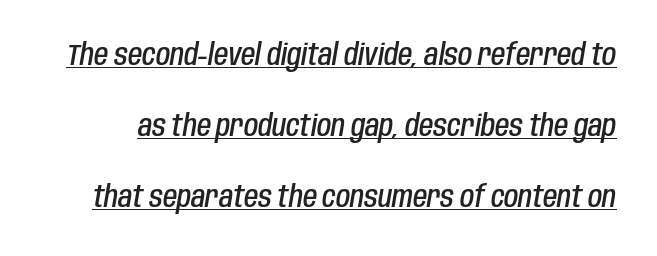
The image shows 29 px semibold, condensed type, italic (leaning right); set loose line spacing (2.45x), normal letter spacing, underlined; low stroke contrast and a large x-height.
